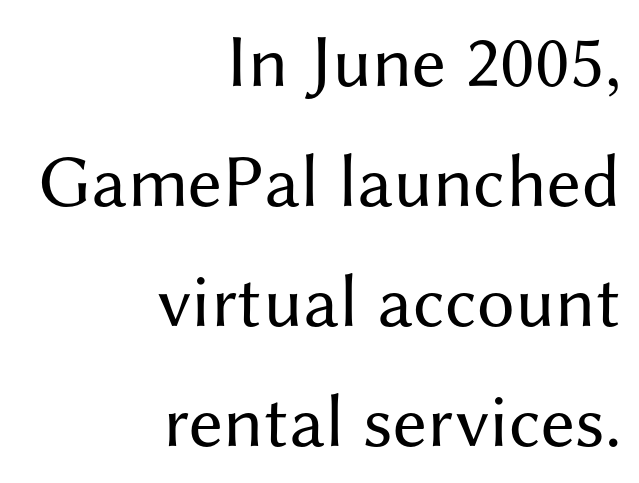
{"serif": "no", "italic": "no", "bold": "no", "weight": "regular", "width": "normal", "stroke_contrast": "medium", "x_height": "medium", "monospaced": "no", "underline": "no", "align": "right", "line_spacing": "normal", "line_spacing_ratio": 1.6, "letter_spacing": "normal", "letter_spacing_em": 0.0, "glyph_px": 75}
